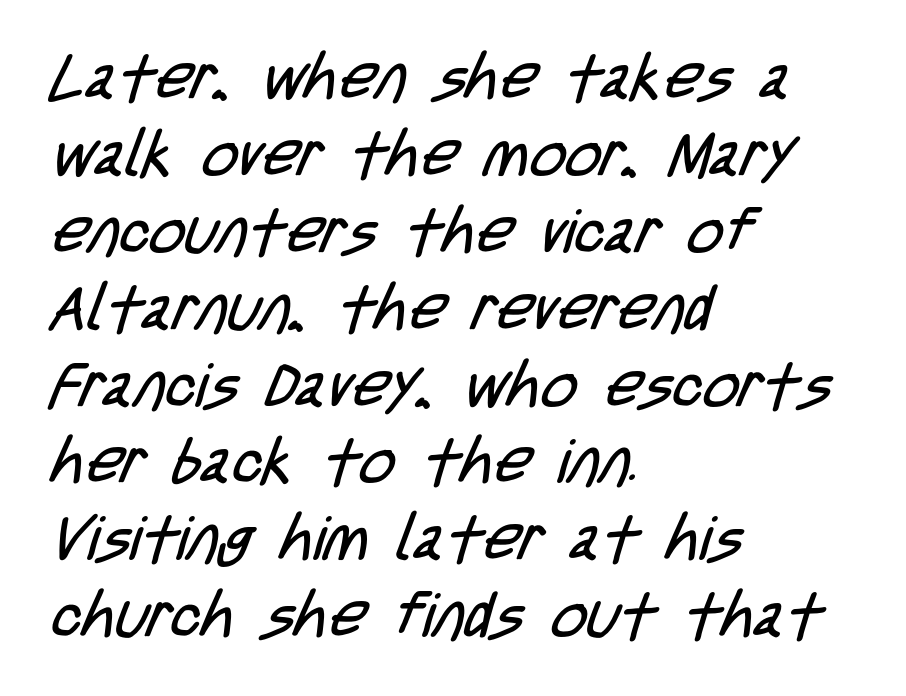
The rag falls on the right side of this text block. Unlike a traditional serif, this face leaves its strokes unadorned. This is not heavy type; no bold has been used. Clear beneath every line of the passage. Characters follow at the spacing the type designer built in. Here the designer chose a conventional face with non-uniform glyph widths.
